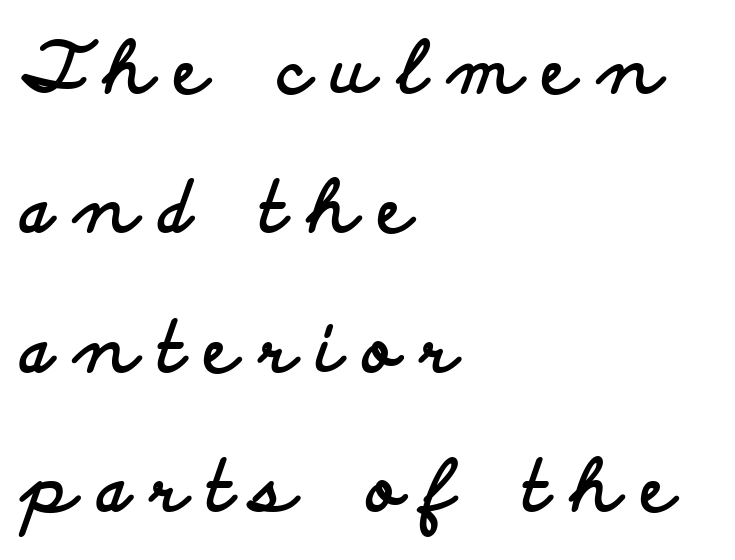
The face used here has the dense, thick strokes of a bold. The rag falls on the right side of this text block. The face used here is proportionally spaced, like ordinary book or web type. Unmarked baselines from the first word to the last. The typeface chosen for these lines omits serifs.
